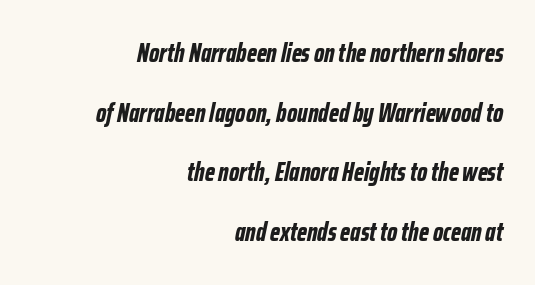
The image shows 26 px bold type, italic (leaning right); set right-aligned, loose line spacing (2.29x), normal letter spacing, not underlined.
